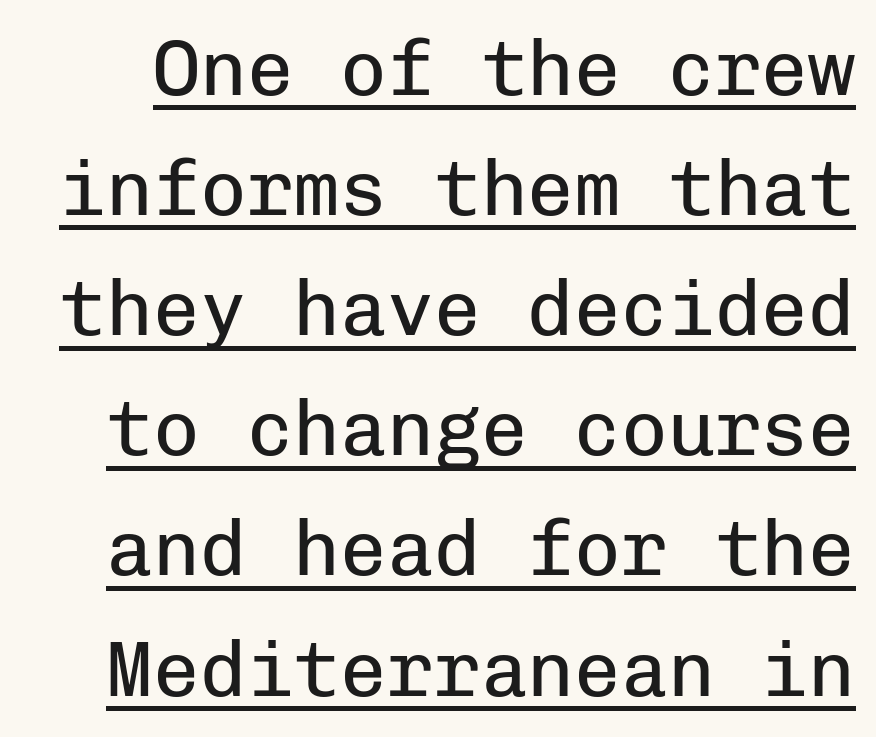
{"serif": "no", "italic": "no", "bold": "no", "weight": "regular", "width": "normal", "stroke_contrast": "low", "x_height": "medium", "monospaced": "yes", "underline": "yes", "line_spacing": "normal", "line_spacing_ratio": 1.54, "letter_spacing": "normal", "letter_spacing_em": 0.0, "glyph_px": 78}
